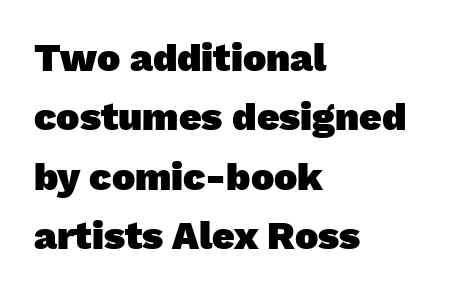
{"serif": "no", "bold": "yes", "weight": "heavy", "width": "normal", "stroke_contrast": "low", "x_height": "medium", "monospaced": "no", "underline": "no", "align": "left", "line_spacing": "normal", "line_spacing_ratio": 1.52, "letter_spacing": "normal", "letter_spacing_em": 0.0, "glyph_px": 39}
